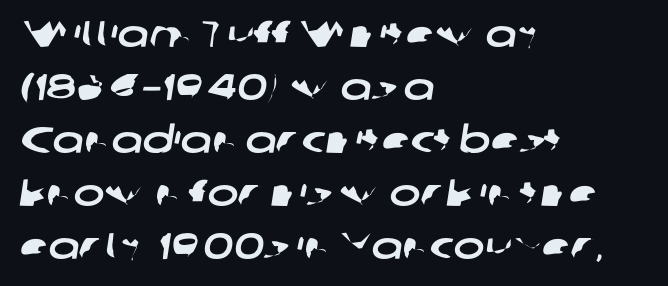
Q: Is the typeface a serif or a sans-serif typeface? A: Sans-serif.
Q: Is the text underlined? A: No.
Q: How is the paragraph aligned? A: Left-aligned.
Q: Is the spacing between letters normal or unusually wide? A: Normal.
Q: Is the spacing between lines tight, normal or loose? A: Normal.
Q: Width (condensed, normal, or wide)? A: Wide.
Q: Stroke contrast? A: Low.
Q: x-height? A: Medium.
Q: Monospaced? A: No.
